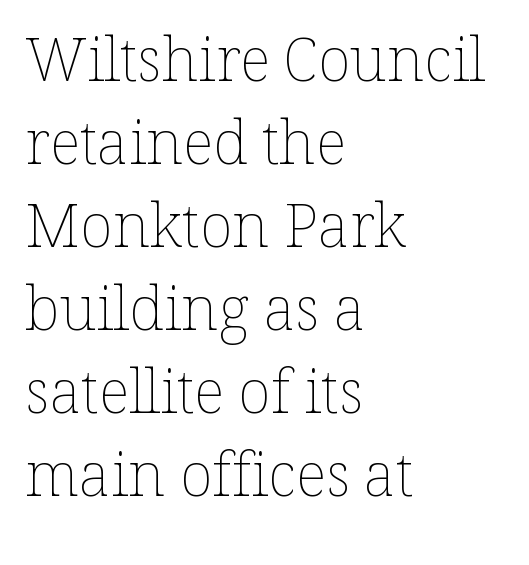
The specimen reads as upright at a glance. Is the type heavy? It reads as light-to-regular instead. The rendering uses natural spacing where letterforms have individual widths. Left-aligned paragraph, ragged on the right. The face used here is rendered with its standard letterfit.
